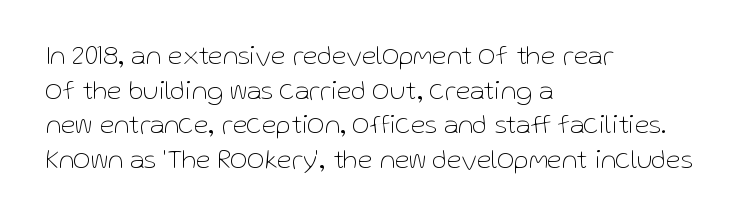
Q: Is the text bold? A: No.
Q: Is the text italic (slanted)? A: No, it is upright.
Q: Is the text underlined? A: No.
Q: How is the paragraph aligned? A: Left-aligned.
Q: Is the spacing between letters normal or unusually wide? A: Normal.
Q: Is the spacing between lines tight, normal or loose? A: Normal.
